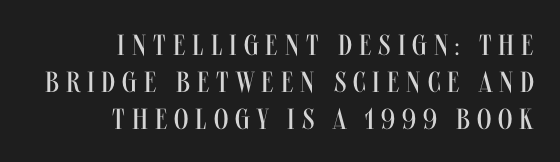
The image shows 29 px regular-weight, condensed sans-serif type, upright; set right-aligned, normal line spacing (1.28x), unusually wide letter spacing (+0.24 em), not underlined; medium stroke contrast and a large x-height.
